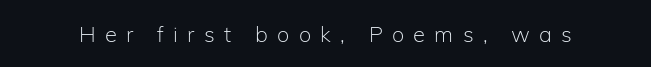
The space directly below the letters is spotless. The type sits square on the baseline with zero lean. The passage shown has open, widely tracked lettering throughout. The passage shown is not bold in any degree.
